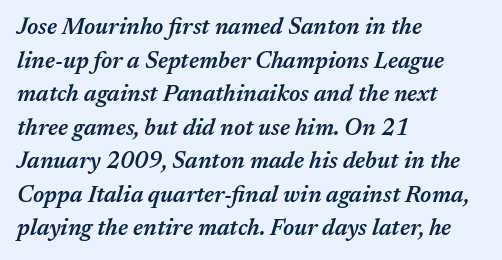
The image shows 23 px text type, italic (leaning right); set left-aligned, normal line spacing (1.46x), normal letter spacing, not underlined.
